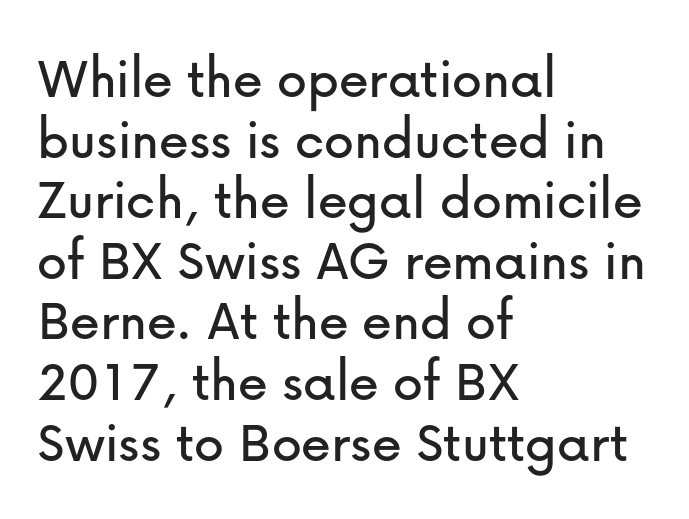
Q: Is the text italic (slanted)? A: No, it is upright.
Q: Is the typeface a serif or a sans-serif typeface? A: Sans-serif.
Q: Is the text underlined? A: No.
Q: How is the paragraph aligned? A: Left-aligned.
Q: Is the spacing between letters normal or unusually wide? A: Normal.
Q: Is the spacing between lines tight, normal or loose? A: Tight.
Q: Width (condensed, normal, or wide)? A: Normal.
Q: Stroke contrast? A: Low.
Q: x-height? A: Medium.
Q: Monospaced? A: No.
